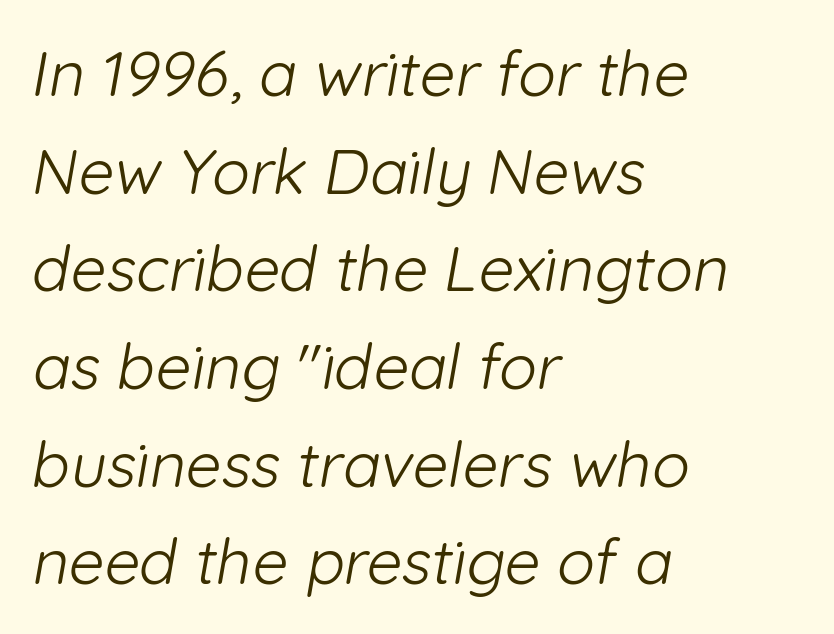
{"serif": "no", "bold": "no", "weight": "light", "width": "normal", "stroke_contrast": "low", "x_height": "medium", "monospaced": "no", "underline": "no", "align": "left", "line_spacing": "normal", "line_spacing_ratio": 1.55, "letter_spacing": "normal", "letter_spacing_em": 0.0, "glyph_px": 63}
